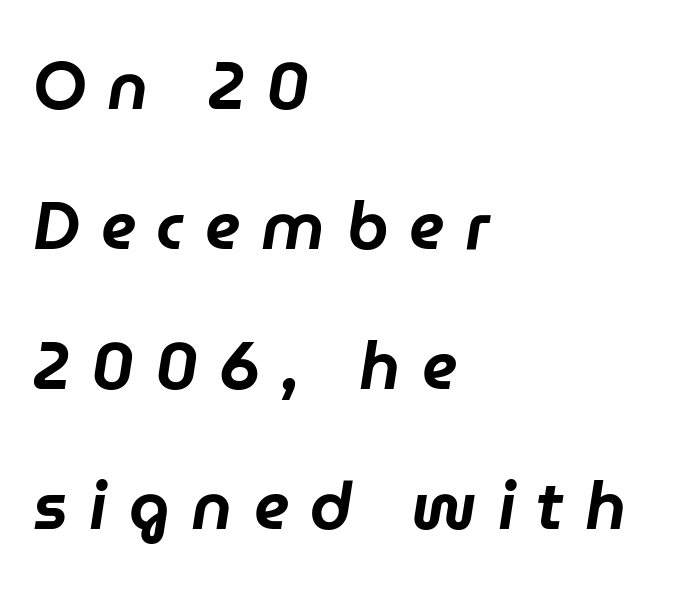
The image shows 66 px text type, italic (leaning right); set left-aligned, loose line spacing (2.12x), unusually wide letter spacing (+0.32 em), not underlined; low stroke contrast and a medium x-height.
